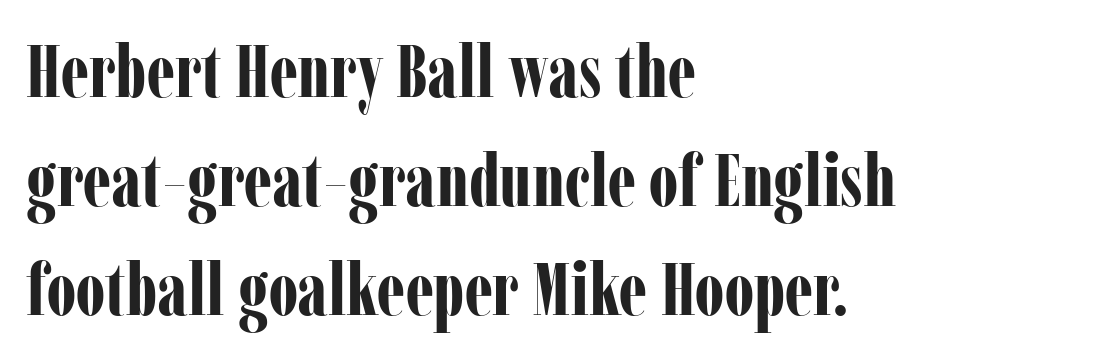
The image shows 74 px bold, condensed serif type, upright; set left-aligned, normal line spacing (1.47x), normal letter spacing, not underlined; low stroke contrast and a medium x-height.
